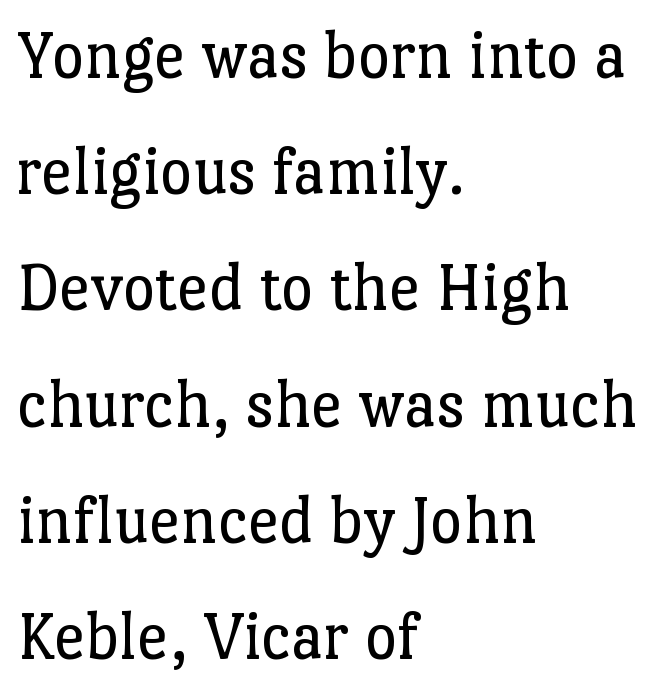
{"serif": "yes", "italic": "no", "bold": "no", "weight": "regular", "width": "normal", "stroke_contrast": "low", "x_height": "medium", "monospaced": "no", "underline": "no", "align": "left", "line_spacing": "normal", "line_spacing_ratio": 1.66, "letter_spacing": "normal", "letter_spacing_em": 0.0, "glyph_px": 70}
